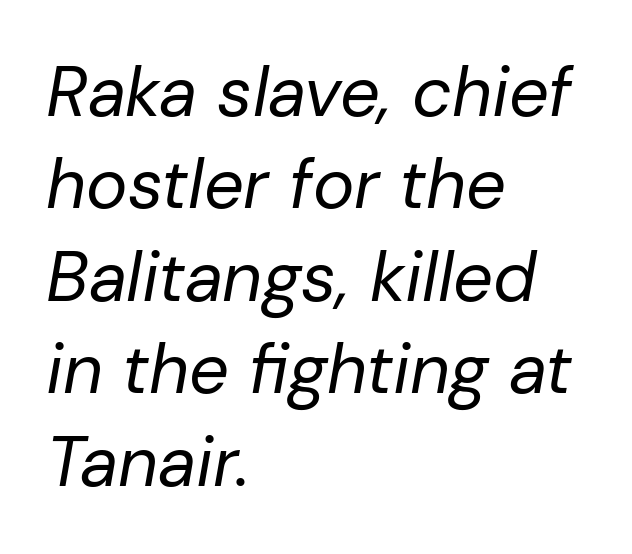
The image shows 70 px regular-weight type, italic (leaning right); set left-aligned, normal line spacing (1.32x), normal letter spacing, not underlined; low stroke contrast and a medium x-height.
